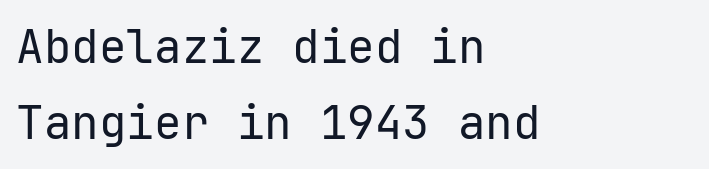
This is sans-serif lettering, the kind often seen on screens and signage. Think standard paragraph weight, or any step lighter than that. The setting favours the left margin, as ordinary paragraphs usually do. The line-height multiplier appears to be the usual default. A roman cut, with each character standing at attention. Letters rest on an invisible, unmarked baseline.
